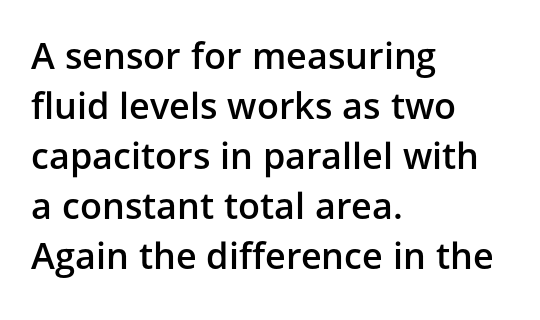
The image shows 36 px semibold sans-serif type, upright; set left-aligned, normal line spacing (1.39x), normal letter spacing, not underlined; low stroke contrast and a medium x-height.
